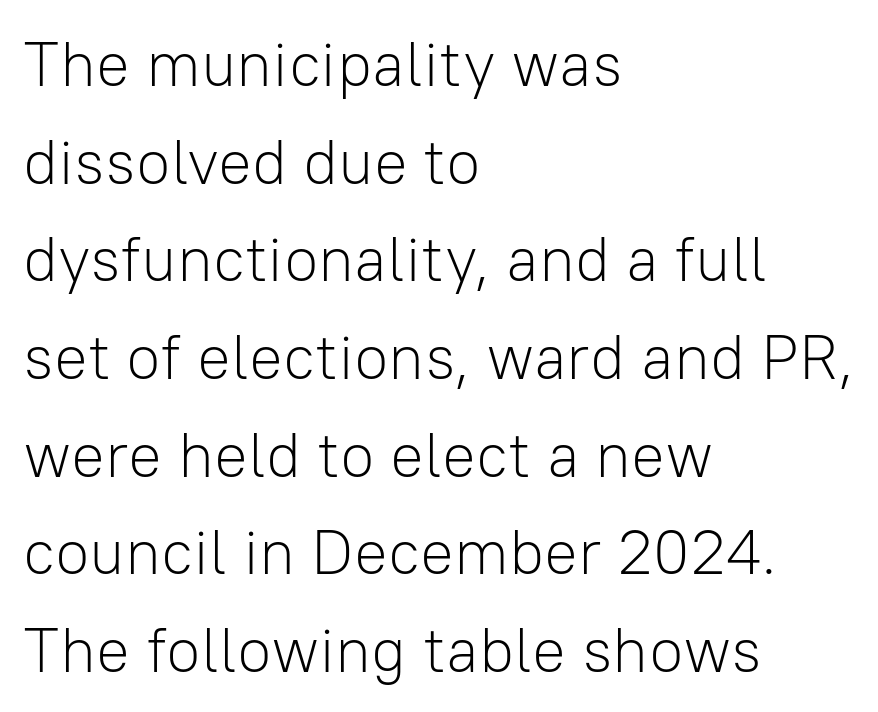
Q: Is the text bold? A: No.
Q: Is the text italic (slanted)? A: No, it is upright.
Q: Is the typeface a serif or a sans-serif typeface? A: Sans-serif.
Q: Is the text underlined? A: No.
Q: How is the paragraph aligned? A: Left-aligned.
Q: Is the spacing between letters normal or unusually wide? A: Normal.
Q: Is the spacing between lines tight, normal or loose? A: Normal.
Q: Width (condensed, normal, or wide)? A: Normal.
Q: Stroke contrast? A: Low.
Q: x-height? A: Medium.
Q: Monospaced? A: No.
